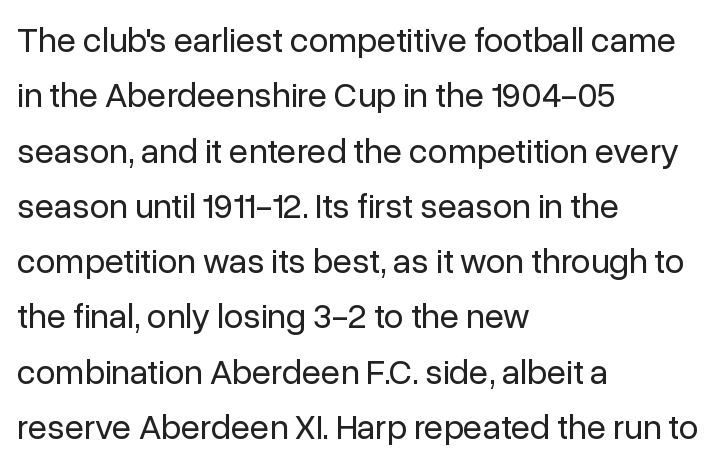
The image shows 35 px regular-weight sans-serif type, upright; set left-aligned, normal line spacing (1.58x), normal letter spacing, not underlined; low stroke contrast and a medium x-height.
